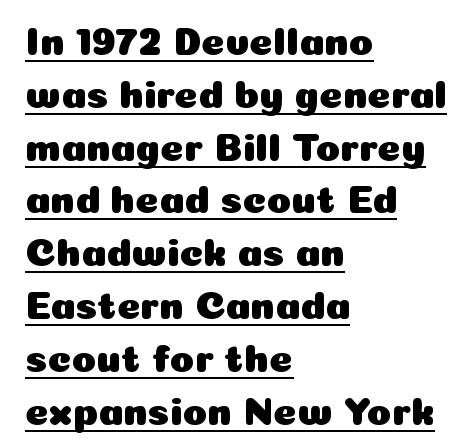
Letter spacing: default. Characters remain perfectly vertical along every line. Reading down the block, your eye returns to a fixed left position each line. The rendering uses natural spacing where letterforms have individual widths. Honestly, the underline is the first thing you notice here. Students, observe: this is what conventionally led text looks like.
